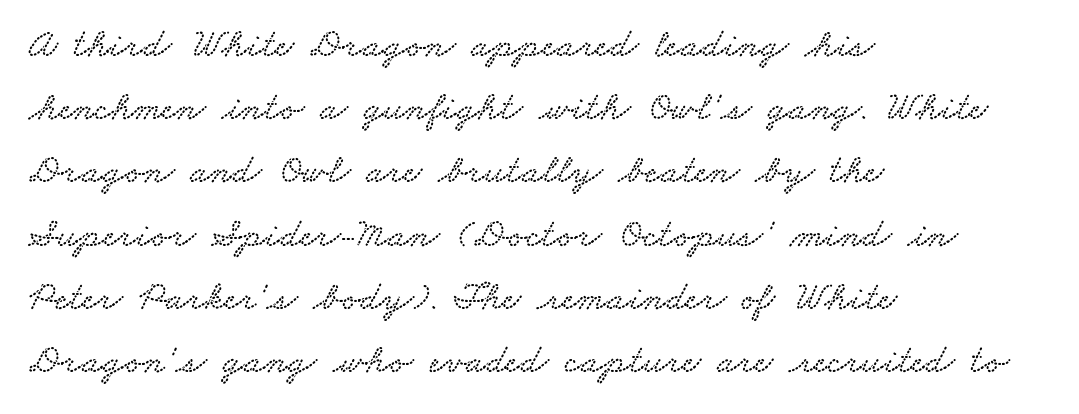
The image shows 40 px wide serif type; set left-aligned, normal line spacing (1.58x), normal letter spacing, not underlined; low stroke contrast and a small x-height.
